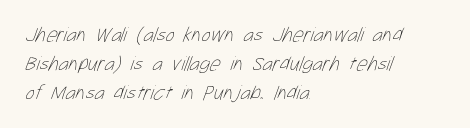
{"bold": "no", "underline": "no", "align": "left", "line_spacing": "normal", "line_spacing_ratio": 1.37, "letter_spacing": "normal", "letter_spacing_em": 0.0, "glyph_px": 21}
